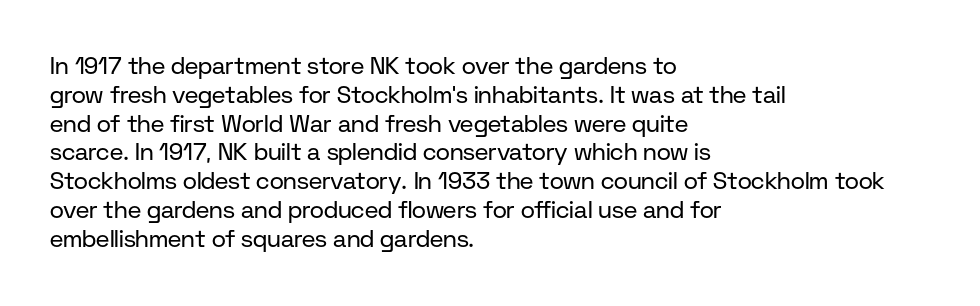
{"italic": "no", "bold": "no", "underline": "no", "align": "left", "line_spacing_ratio": 1.2, "letter_spacing": "normal", "letter_spacing_em": 0.0, "glyph_px": 24}
